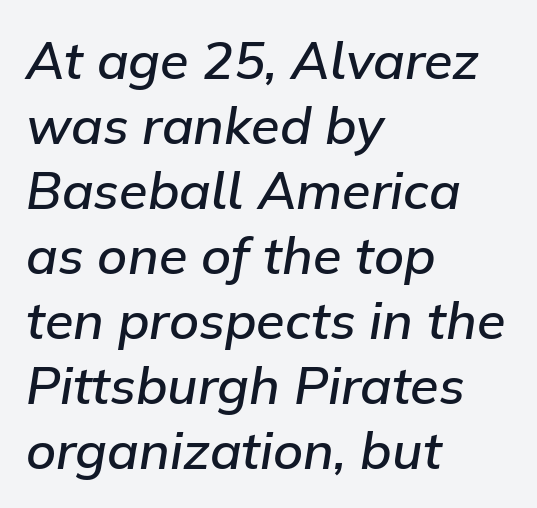
Q: Is the text bold? A: Semi-bold.
Q: Is the text italic (slanted)? A: Yes, it leans right by about 9 degrees.
Q: Is the text underlined? A: No.
Q: How is the paragraph aligned? A: Left-aligned.
Q: Is the spacing between letters normal or unusually wide? A: Normal.
Q: Is the spacing between lines tight, normal or loose? A: Normal.
Q: Width (condensed, normal, or wide)? A: Normal.
Q: Stroke contrast? A: Low.
Q: x-height? A: Medium.
Q: Monospaced? A: No.
